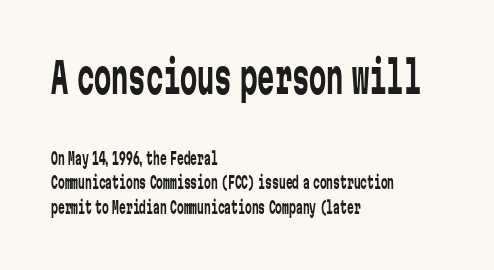
The image shows 43 px regular-weight, condensed sans-serif type, upright, monospaced; set left-aligned, normal line spacing (1.45x), normal letter spacing, not underlined; the first (top) block is 2.53x larger; low stroke contrast and a medium x-height.
